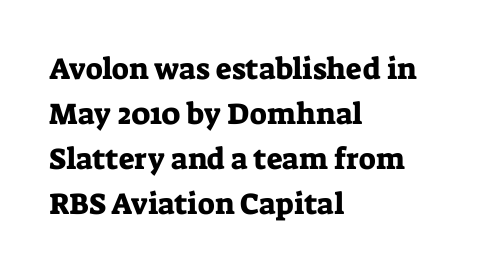
Q: Is the text italic (slanted)? A: No, it is upright.
Q: Is the typeface a serif or a sans-serif typeface? A: Serif.
Q: Is the text underlined? A: No.
Q: How is the paragraph aligned? A: Left-aligned.
Q: Is the spacing between letters normal or unusually wide? A: Normal.
Q: Is the spacing between lines tight, normal or loose? A: Normal.
Q: Width (condensed, normal, or wide)? A: Normal.
Q: Stroke contrast? A: Low.
Q: x-height? A: Medium.
Q: Monospaced? A: No.
